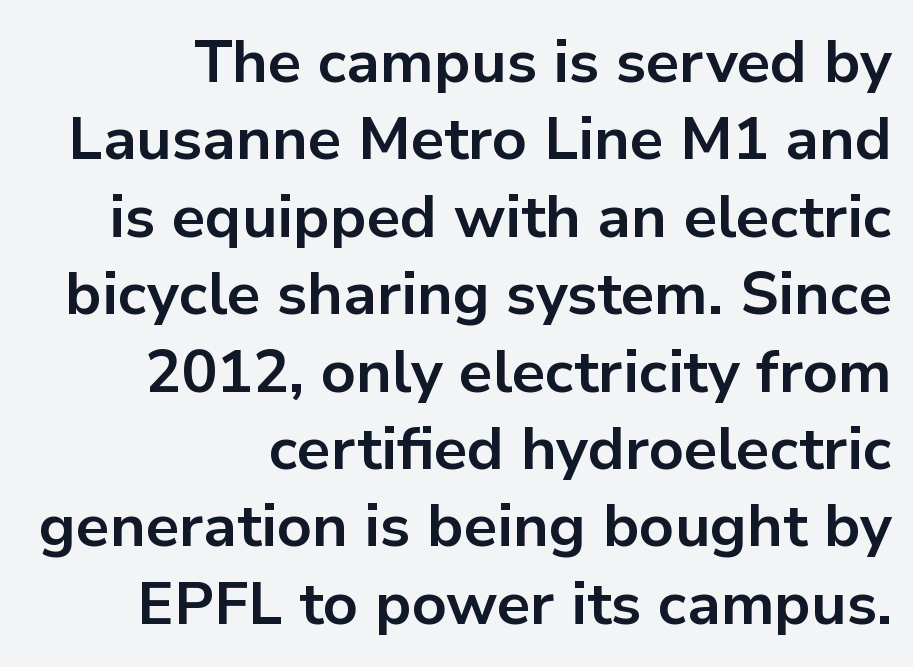
{"serif": "no", "italic": "no", "bold": "yes", "weight": "bold", "width": "normal", "stroke_contrast": "low", "x_height": "medium", "monospaced": "no", "underline": "no", "align": "right", "line_spacing": "normal", "line_spacing_ratio": 1.29, "letter_spacing": "normal", "letter_spacing_em": 0.0, "glyph_px": 60}
